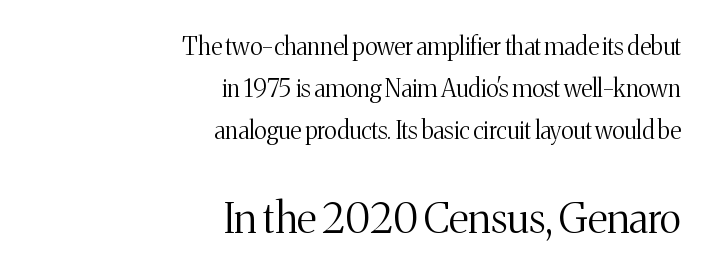
The image shows 42 px light serif type, upright; set right-aligned, line spacing 1.75x, normal letter spacing, not underlined; the second (bottom) block is 1.75x larger; medium stroke contrast and a medium x-height.
